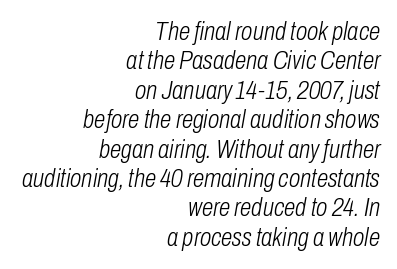
Between one letter and the next there's only the usual sliver of space. The compositor pushed each line to the right boundary. Decoration check: the copy has no underline. Weight: not bold — regular or lighter. Closely set lines give the paragraph a compact silhouette.
